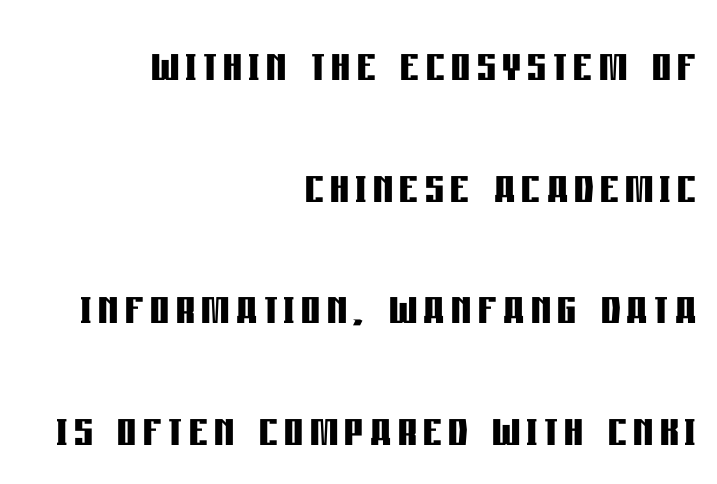
{"serif": "no", "italic": "no", "bold": "yes", "weight": "semibold", "width": "condensed", "stroke_contrast": "low", "x_height": "large", "monospaced": "no", "underline": "no", "align": "right", "line_spacing": "loose", "line_spacing_ratio": 2.06, "glyph_px": 59}
